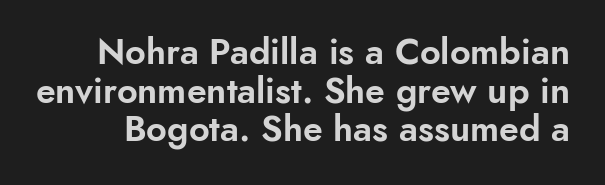
Q: Is the text italic (slanted)? A: No, it is upright.
Q: Is the typeface a serif or a sans-serif typeface? A: Sans-serif.
Q: Is the text underlined? A: No.
Q: Is the spacing between letters normal or unusually wide? A: Normal.
Q: Is the spacing between lines tight, normal or loose? A: Tight.
Q: Width (condensed, normal, or wide)? A: Normal.
Q: Stroke contrast? A: Low.
Q: x-height? A: Small.
Q: Monospaced? A: No.
